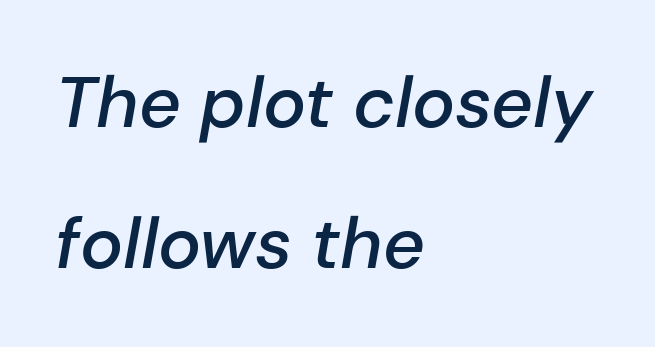
Students, this is semibold: more ink than regular, less than bold. Tracking value appears to be zero — textbook default spacing. The rendering uses natural spacing where letterforms have individual widths. The words here are not underlined. Leading: increased. Italic: yes, the glyphs are oblique.
